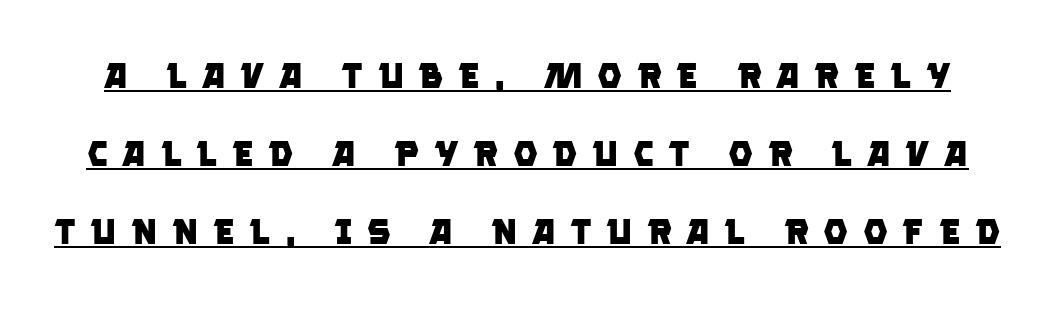
{"serif": "no", "bold": "yes", "weight": "heavy", "width": "normal", "stroke_contrast": "low", "x_height": "large", "monospaced": "no", "underline": "yes", "line_spacing": "loose", "line_spacing_ratio": 2.23, "letter_spacing": "wide", "letter_spacing_em": 0.41, "glyph_px": 35}
